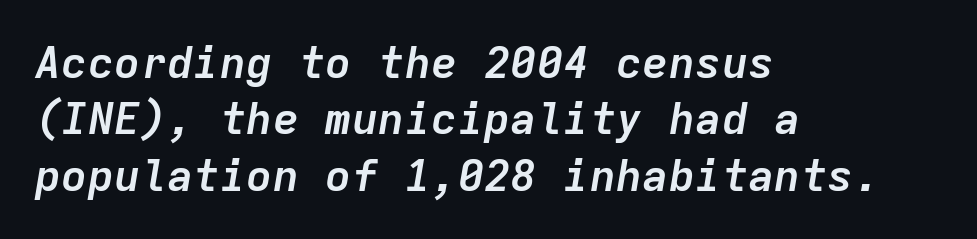
{"italic": "yes", "lean": "right", "slant_degrees": 9, "bold": "yes", "weight": "semibold", "width": "normal", "stroke_contrast": "low", "x_height": "medium", "monospaced": "yes", "underline": "no", "align": "left", "line_spacing": "normal", "line_spacing_ratio": 1.28, "letter_spacing": "normal", "letter_spacing_em": 0.0, "glyph_px": 44}
